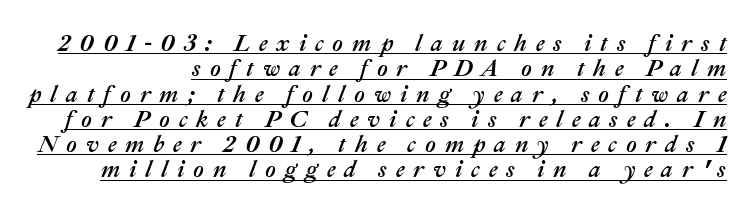
{"italic": "yes", "lean": "right", "slant_degrees": 22, "underline": "yes", "line_spacing": "tight", "line_spacing_ratio": 1.1, "letter_spacing": "wide", "letter_spacing_em": 0.39, "glyph_px": 23}
